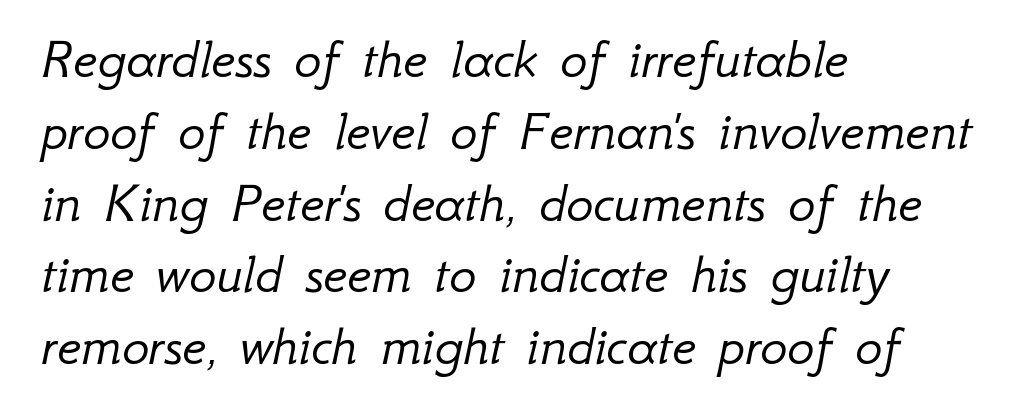
{"italic": "yes", "lean": "right", "slant_degrees": 12, "bold": "no", "weight": "light", "width": "normal", "stroke_contrast": "low", "x_height": "small", "monospaced": "no", "underline": "no", "align": "left", "line_spacing": "normal", "line_spacing_ratio": 1.26, "letter_spacing": "normal", "letter_spacing_em": 0.0, "glyph_px": 57}
